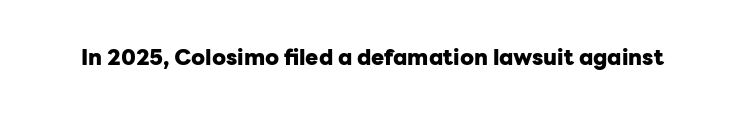
Q: Is the text bold? A: Yes.
Q: Is the text italic (slanted)? A: No, it is upright.
Q: Is the text underlined? A: No.
Q: Is the spacing between letters normal or unusually wide? A: Normal.
